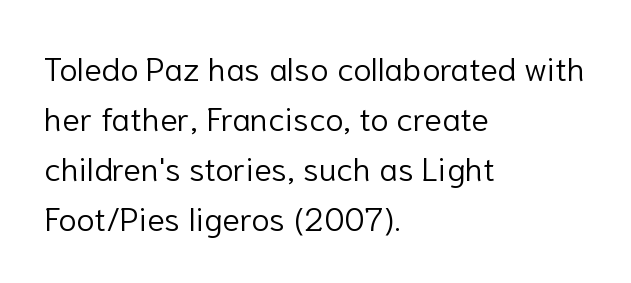
{"serif": "no", "italic": "no", "bold": "no", "weight": "light", "width": "normal", "stroke_contrast": "low", "x_height": "medium", "monospaced": "no", "underline": "no", "align": "left", "line_spacing": "normal", "line_spacing_ratio": 1.52, "letter_spacing": "normal", "letter_spacing_em": 0.0, "glyph_px": 33}
